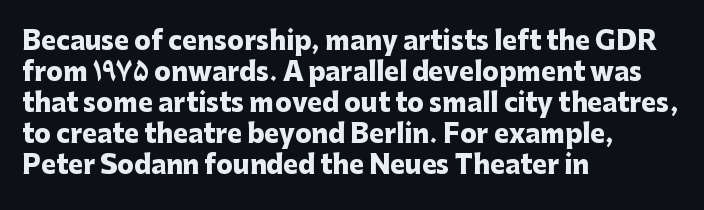
The image shows 25 px bold type, upright; set left-aligned, line spacing 1.24x, normal letter spacing, not underlined.
